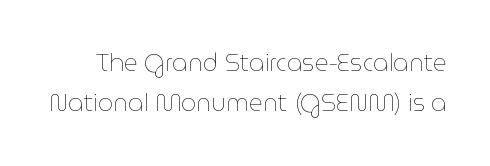
When letters stand straight like this, we call the style roman or upright. One glance says typical: line gaps are just what's usual. This reads as an unemphasized weight, regular at the heaviest. In terms of letterspacing, this is plain default setting.
